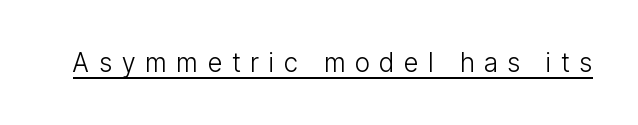
The image shows 26 px text type, upright; set unusually wide letter spacing (+0.38 em), underlined.
